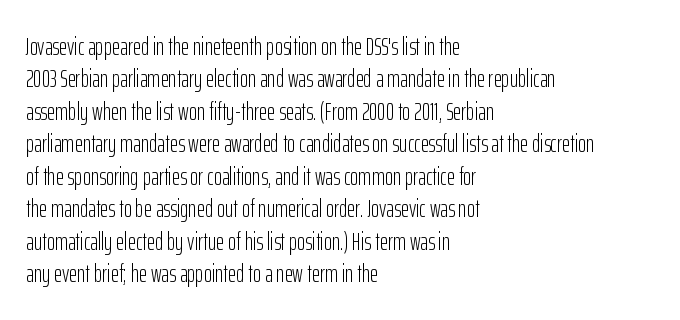
Q: Is the text bold? A: No.
Q: Is the text italic (slanted)? A: No, it is upright.
Q: Is the text underlined? A: No.
Q: How is the paragraph aligned? A: Left-aligned.
Q: Is the spacing between letters normal or unusually wide? A: Normal.
Q: Is the spacing between lines tight, normal or loose? A: Normal.
